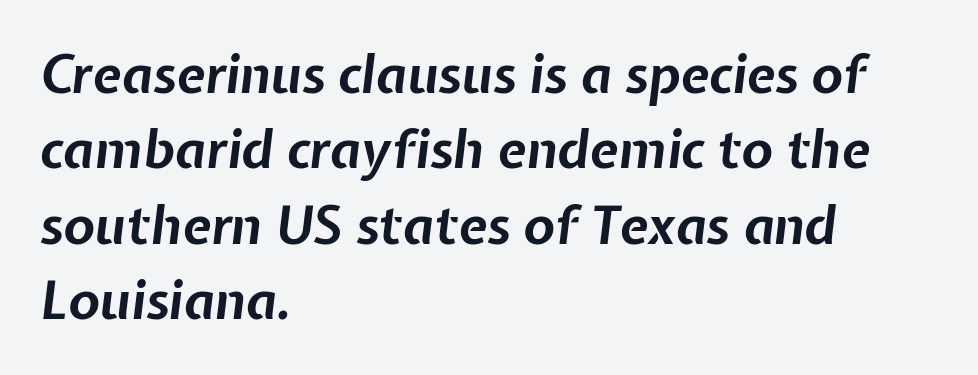
A typesetter would call this proportional, since set widths differ per character. All the whitespace from short lines collects on the right. The line texture is even and compact thanks to regular tracking. This sample keeps an unexceptional amount of space between lines. This is oblique type, the kind used for emphasis or titles. Its strokes are broad and dark, the hallmark of bold type.
